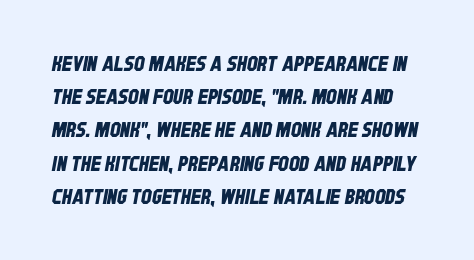
The image shows 21 px text type; set normal line spacing (1.58x), normal letter spacing, not underlined.
